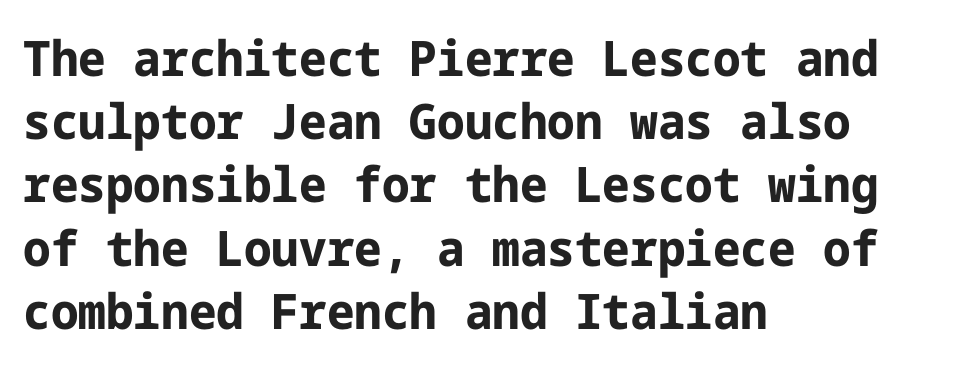
Q: Is the text bold? A: Yes.
Q: Is the text italic (slanted)? A: No, it is upright.
Q: Is the typeface a serif or a sans-serif typeface? A: Sans-serif.
Q: Is the text underlined? A: No.
Q: How is the paragraph aligned? A: Left-aligned.
Q: Is the spacing between letters normal or unusually wide? A: Normal.
Q: Is the spacing between lines tight, normal or loose? A: Normal.
Q: Width (condensed, normal, or wide)? A: Normal.
Q: Stroke contrast? A: Low.
Q: x-height? A: Medium.
